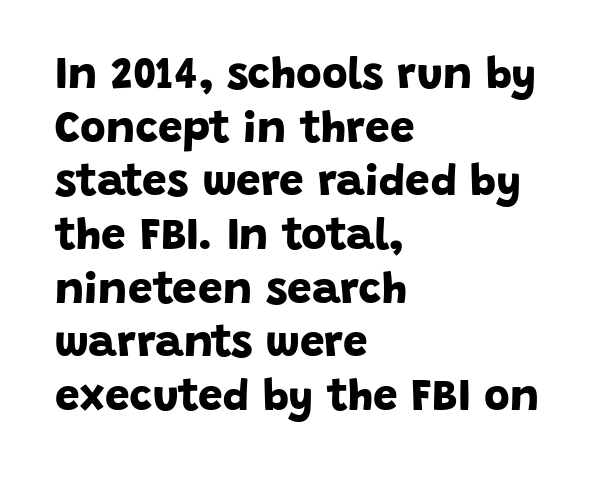
Q: Is the text bold? A: Yes.
Q: Is the typeface a serif or a sans-serif typeface? A: Sans-serif.
Q: Is the text underlined? A: No.
Q: How is the paragraph aligned? A: Left-aligned.
Q: Is the spacing between letters normal or unusually wide? A: Normal.
Q: Width (condensed, normal, or wide)? A: Normal.
Q: Stroke contrast? A: Low.
Q: x-height? A: Large.
Q: Monospaced? A: No.
